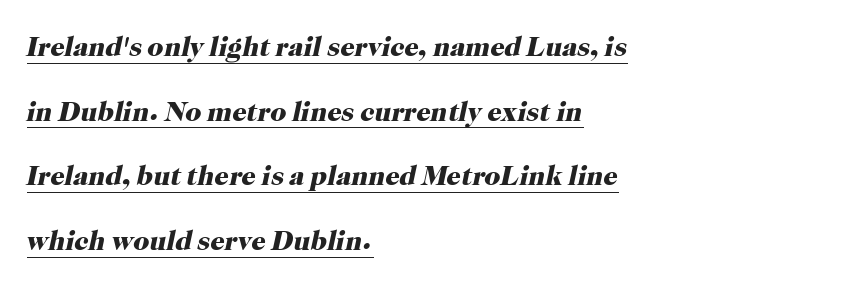
The image shows 28 px heavy serif type, italic (leaning right); set left-aligned, loose line spacing (2.31x), normal letter spacing, underlined; high stroke contrast and a medium x-height.
